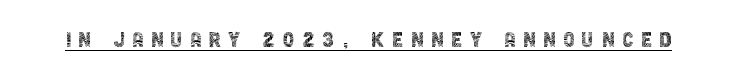
{"italic": "no", "bold": "no", "underline": "yes", "letter_spacing": "wide", "letter_spacing_em": 0.28, "glyph_px": 26}
